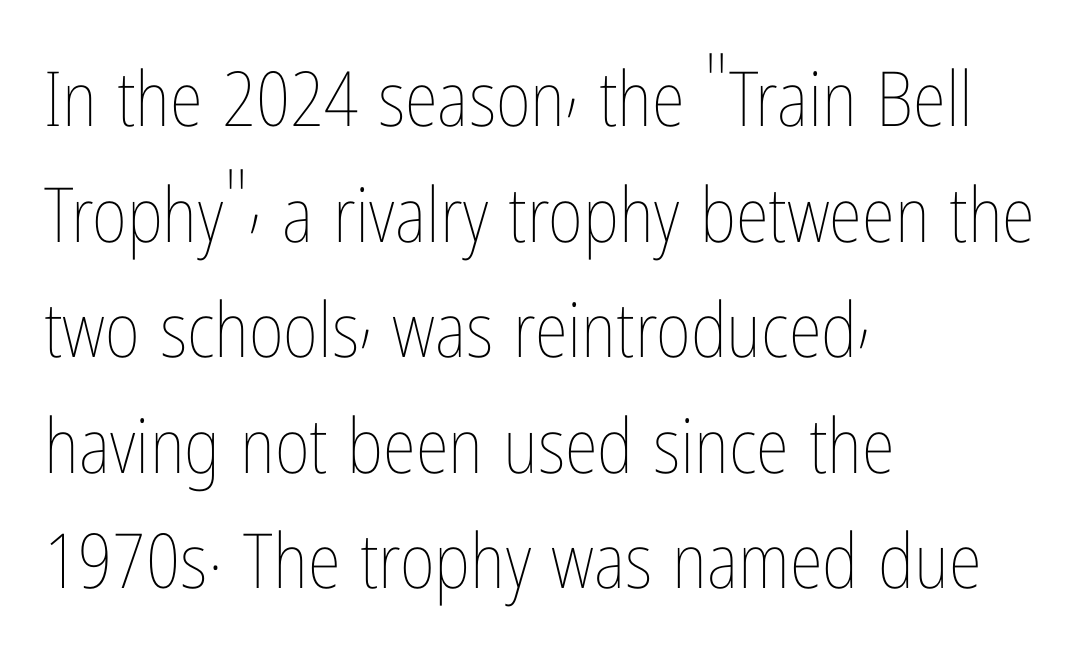
{"italic": "no", "bold": "no", "weight": "thin", "width": "condensed", "stroke_contrast": "low", "x_height": "medium", "monospaced": "no", "underline": "no", "align": "left", "line_spacing": "normal", "line_spacing_ratio": 1.52, "letter_spacing": "normal", "letter_spacing_em": 0.0, "glyph_px": 76}
